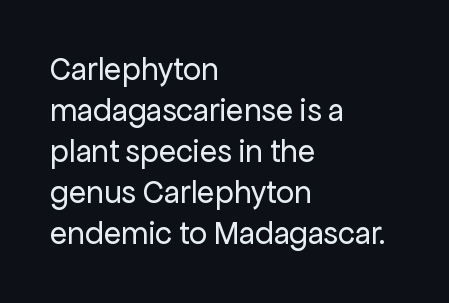
This sample is left-justified, so line endings fall wherever the words run out. Clear beneath every line of the passage. Regular leading. The letterforms sit shoulder to shoulder at normal distance. You could not count columns in this text — the font is proportionally spaced.
